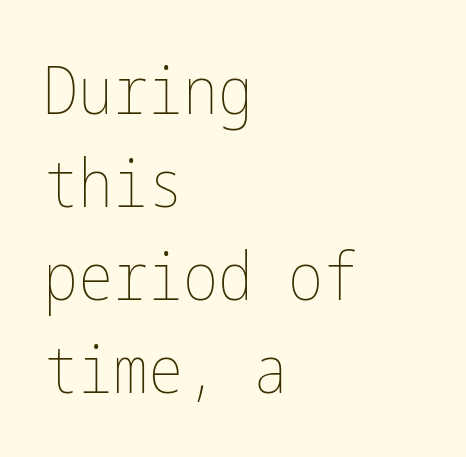
{"italic": "no", "bold": "no", "weight": "thin", "width": "condensed", "stroke_contrast": "low", "x_height": "medium", "underline": "no", "align": "left", "line_spacing": "normal", "line_spacing_ratio": 1.41, "letter_spacing": "normal", "letter_spacing_em": 0.0, "glyph_px": 66}
